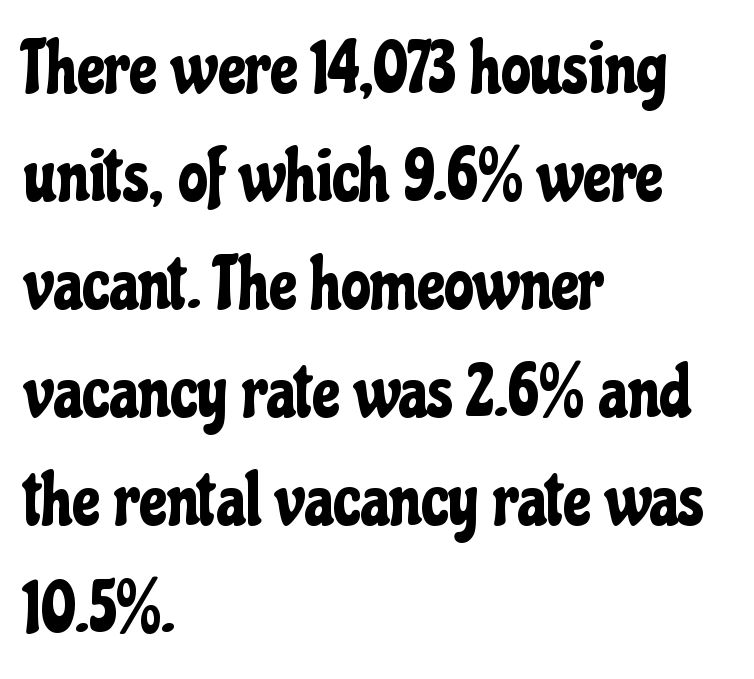
The image shows 74 px condensed sans-serif type, upright; set left-aligned, normal line spacing (1.46x), normal letter spacing, not underlined; low stroke contrast and a medium x-height.
